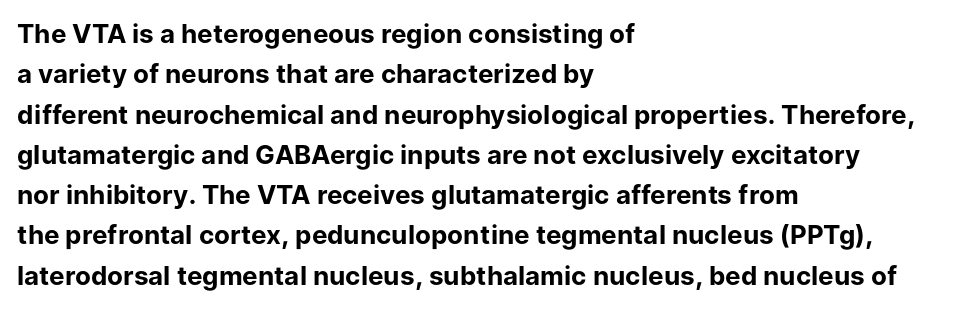
Q: Is the text bold? A: Yes.
Q: Is the text italic (slanted)? A: No, it is upright.
Q: Is the text underlined? A: No.
Q: How is the paragraph aligned? A: Left-aligned.
Q: Is the spacing between letters normal or unusually wide? A: Normal.
Q: Is the spacing between lines tight, normal or loose? A: Normal.
